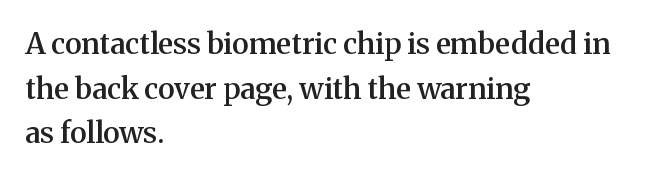
Q: Is the text bold? A: Semi-bold.
Q: Is the text italic (slanted)? A: No, it is upright.
Q: Is the typeface a serif or a sans-serif typeface? A: Serif.
Q: Is the text underlined? A: No.
Q: How is the paragraph aligned? A: Left-aligned.
Q: Is the spacing between letters normal or unusually wide? A: Normal.
Q: Is the spacing between lines tight, normal or loose? A: Normal.
Q: Width (condensed, normal, or wide)? A: Normal.
Q: Stroke contrast? A: Medium.
Q: x-height? A: Medium.
Q: Monospaced? A: No.
